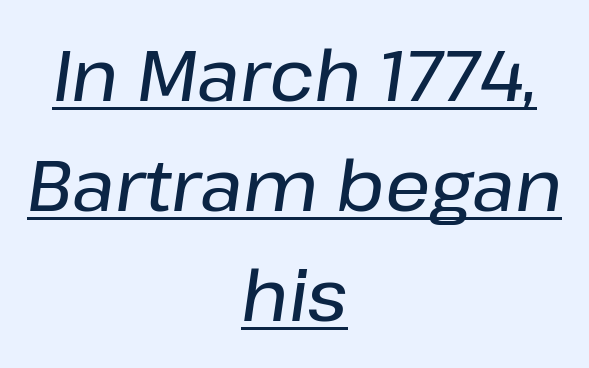
Baseline-to-baseline distance is the conventional proportion of letter height. Looks like someone drew a line under every word here. Honestly, the letter spacing is just normal — you wouldn't notice it. Note the varied advance widths — an 'i' is clearly narrower than an 'm'.
